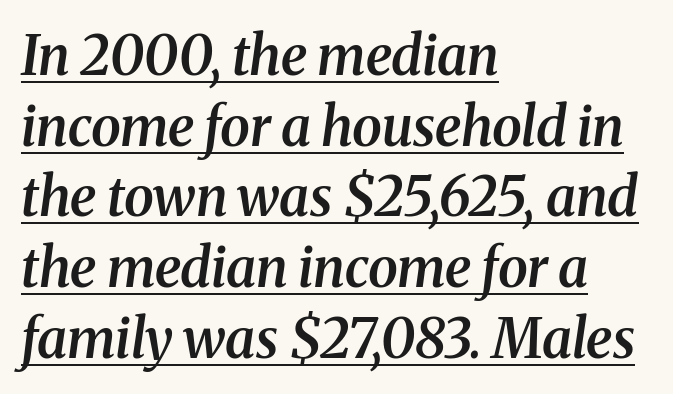
This sample has the flowing, uneven cadence of proportional lettering. Spacing between characters is what you'd get straight out of the box. Semibold letterforms, between regular and bold. These lines are set flush left with a ragged right edge.
